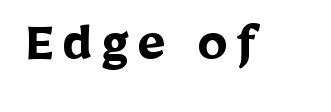
Each glyph is drawn with heavy, bold strokes. Each letter's strokes conclude bluntly, with no projecting serifs. The passage shown is typed in a proportional face where columns would drift. This is the regular roman posture of the typeface. This rendering features lettering with no underline.
